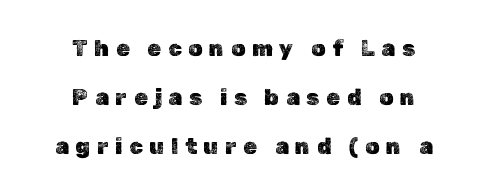
The image shows 22 px text type, upright; set centered, loose line spacing (2.22x), unusually wide letter spacing (+0.31 em), not underlined.
